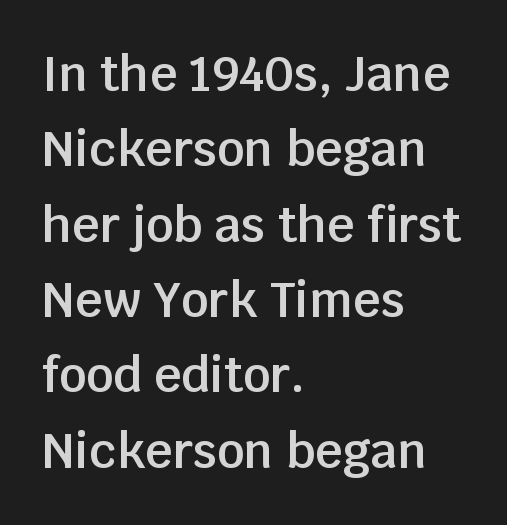
Spacing verdict: proportional, widths tailored to each character. Typeset ragged right — the left edge is the straight one. Descenders are the only things crossing below the line. Students, this is semibold: more ink than regular, less than bold. Posture: vertical.
